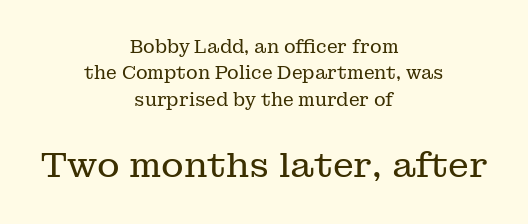
{"serif": "yes", "italic": "no", "bold": "no", "weight": "regular", "width": "normal", "stroke_contrast": "low", "x_height": "medium", "monospaced": "no", "underline": "no", "align": "center", "line_spacing": "normal", "line_spacing_ratio": 1.47, "letter_spacing": "normal", "letter_spacing_em": 0.0, "larger_block": "second", "size_ratio": 1.94, "glyph_px": 35}
